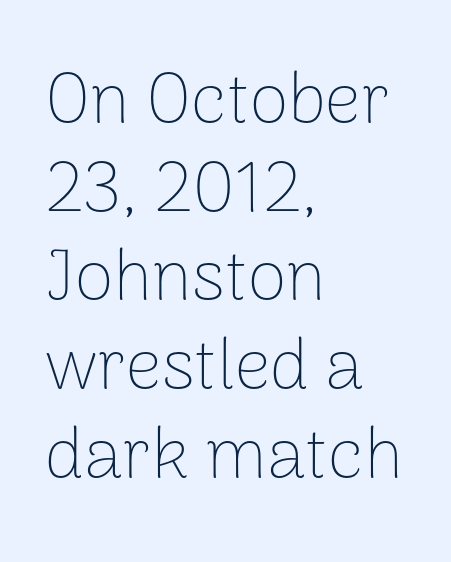
Q: Is the text bold? A: No.
Q: Is the text italic (slanted)? A: No, it is upright.
Q: Is the typeface a serif or a sans-serif typeface? A: Sans-serif.
Q: Is the text underlined? A: No.
Q: How is the paragraph aligned? A: Left-aligned.
Q: Is the spacing between letters normal or unusually wide? A: Normal.
Q: Is the spacing between lines tight, normal or loose? A: Normal.
Q: Width (condensed, normal, or wide)? A: Normal.
Q: Stroke contrast? A: Low.
Q: x-height? A: Medium.
Q: Monospaced? A: No.
